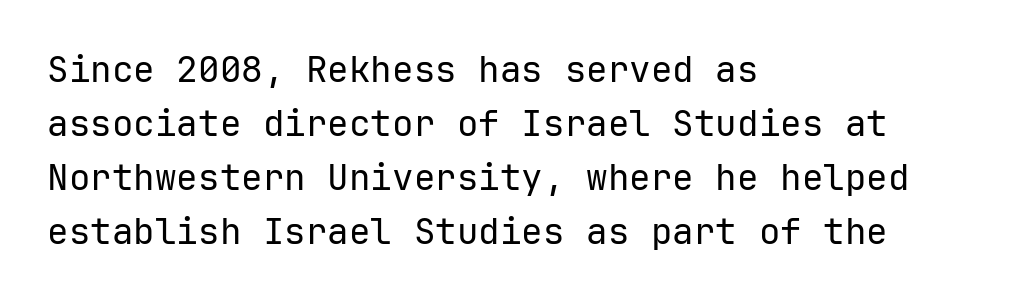
A student would call this left alignment; a typographer would say flush left, rag right. A bare baseline throughout the passage. These lines were composed using upright roman letters. Check where the strokes stop: nothing finishes them off — pure sans.
